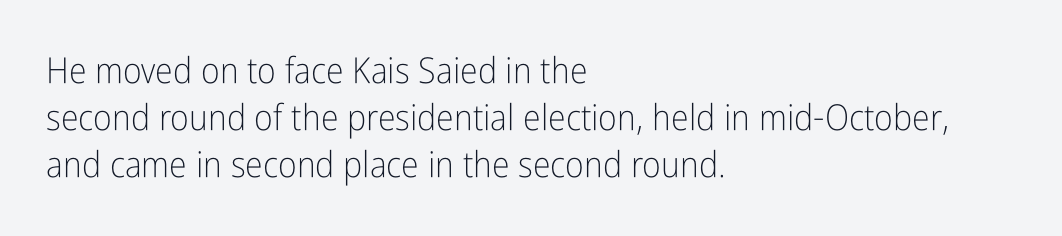
Nothing sits at the stroke ends, so this counts as sans-serif. Unlike italic type, these characters show no tilt at all. Rows of type keep a routine distance in the vertical direction. The passage shown is typed in a proportional face where columns would drift. The strokes carry an ordinary text weight at most.
